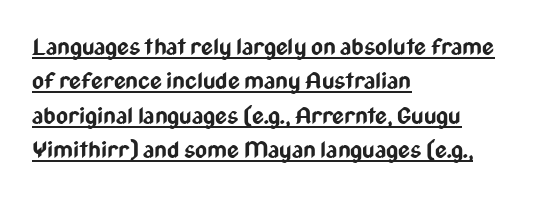
{"italic": "no", "bold": "yes", "underline": "yes", "align": "left", "line_spacing": "normal", "line_spacing_ratio": 1.5, "letter_spacing": "normal", "letter_spacing_em": 0.0, "glyph_px": 23}
